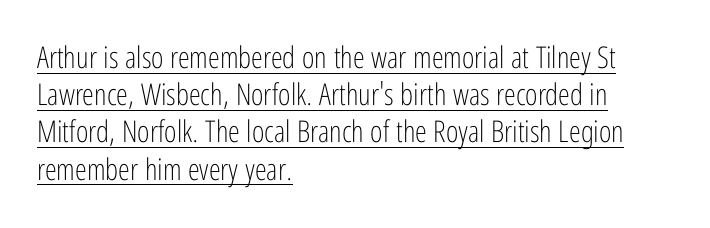
The image shows 30 px light, condensed sans-serif type, upright; set left-aligned, line spacing 1.24x, normal letter spacing, underlined; low stroke contrast and a medium x-height.
